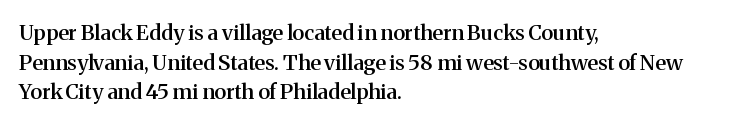
{"italic": "no", "bold": "semi", "underline": "no", "align": "left", "line_spacing": "normal", "line_spacing_ratio": 1.41, "letter_spacing": "normal", "letter_spacing_em": 0.0, "glyph_px": 21}
